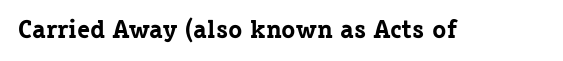
Only glyphs here, with clear space below each row. Rendered with straight, roman letterforms. The glyphs have the mass of a bold cut. Observe the ordinary spacing: letters are neighbours, not strangers.
